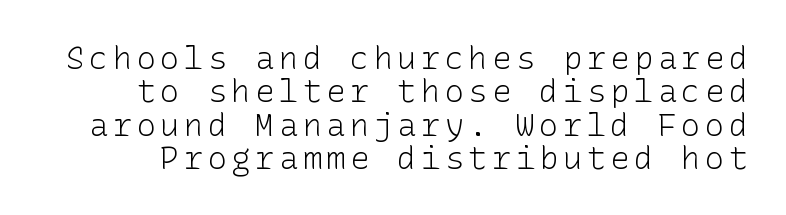
Q: Is the text bold? A: No.
Q: Is the text italic (slanted)? A: No, it is upright.
Q: Is the typeface a serif or a sans-serif typeface? A: Sans-serif.
Q: Is the text underlined? A: No.
Q: Is the spacing between lines tight, normal or loose? A: Tight.
Q: Width (condensed, normal, or wide)? A: Normal.
Q: Stroke contrast? A: Low.
Q: x-height? A: Medium.
